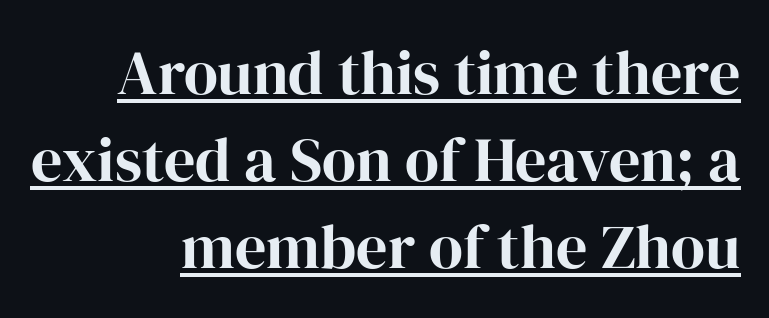
Q: Is the text italic (slanted)? A: No, it is upright.
Q: Is the typeface a serif or a sans-serif typeface? A: Serif.
Q: Is the text underlined? A: Yes.
Q: How is the paragraph aligned? A: Right-aligned.
Q: Is the spacing between letters normal or unusually wide? A: Normal.
Q: Is the spacing between lines tight, normal or loose? A: Normal.
Q: Width (condensed, normal, or wide)? A: Normal.
Q: Stroke contrast? A: High.
Q: x-height? A: Medium.
Q: Monospaced? A: No.
